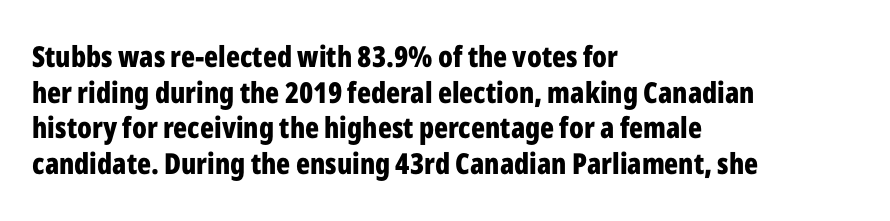
The image shows 29 px bold, condensed sans-serif type, upright; set left-aligned, line spacing 1.23x, normal letter spacing, not underlined; low stroke contrast and a medium x-height.
